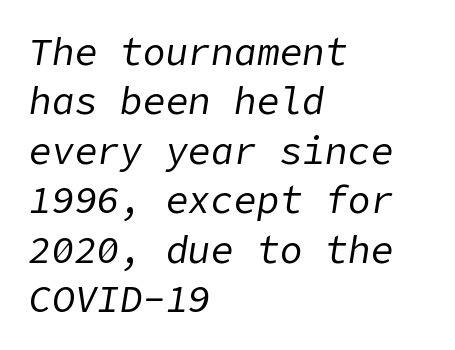
{"italic": "yes", "lean": "right", "slant_degrees": 9, "bold": "no", "weight": "regular", "width": "normal", "stroke_contrast": "low", "x_height": "medium", "underline": "no", "align": "left", "line_spacing": "normal", "line_spacing_ratio": 1.3, "letter_spacing": "normal", "letter_spacing_em": 0.0, "glyph_px": 38}
